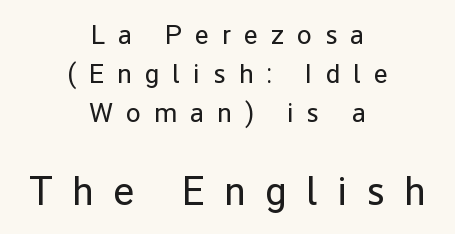
{"serif": "no", "italic": "no", "bold": "no", "weight": "regular", "width": "normal", "stroke_contrast": "low", "x_height": "medium", "monospaced": "no", "underline": "no", "align": "center", "line_spacing": "normal", "line_spacing_ratio": 1.45, "letter_spacing": "wide", "letter_spacing_em": 0.48, "larger_block": "second", "size_ratio": 1.48, "glyph_px": 40}
